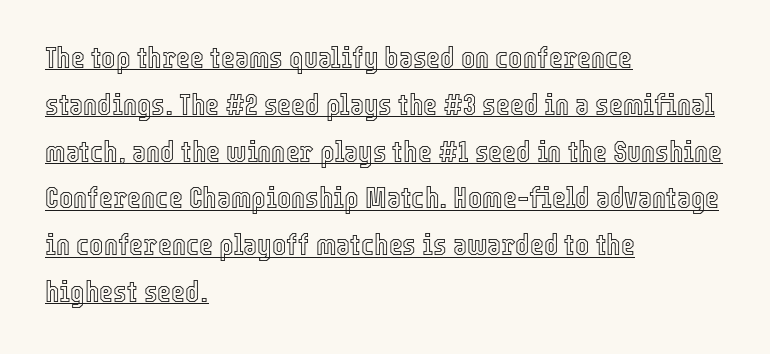
The image shows 30 px condensed type, upright; set left-aligned, normal line spacing (1.56x), normal letter spacing, underlined; a medium x-height.
